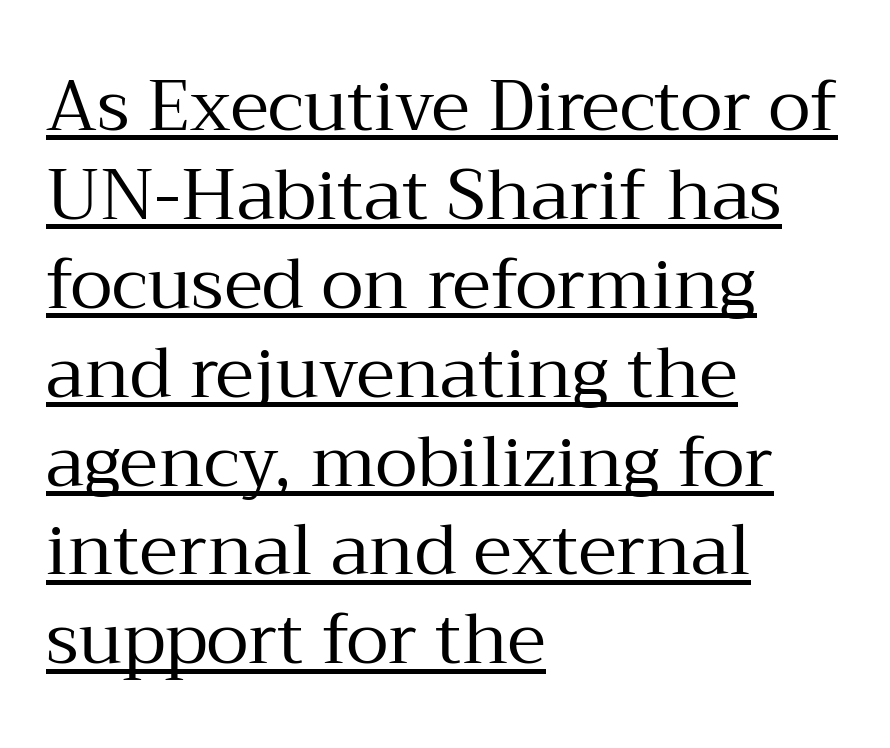
The image shows 70 px regular-weight serif type, upright; set left-aligned, normal line spacing (1.27x), normal letter spacing, underlined; medium stroke contrast and a medium x-height.
